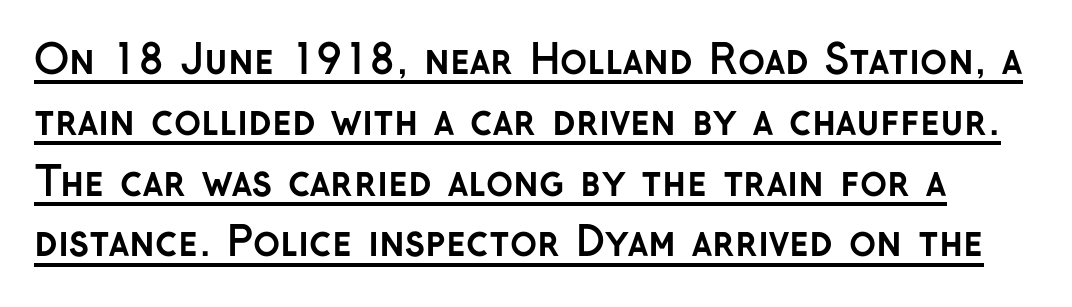
Q: Is the text bold? A: Yes.
Q: Is the text italic (slanted)? A: No, it is upright.
Q: Is the typeface a serif or a sans-serif typeface? A: Sans-serif.
Q: Is the text underlined? A: Yes.
Q: Is the spacing between letters normal or unusually wide? A: Normal.
Q: Is the spacing between lines tight, normal or loose? A: Normal.
Q: Width (condensed, normal, or wide)? A: Normal.
Q: Stroke contrast? A: Low.
Q: x-height? A: Medium.
Q: Monospaced? A: No.
